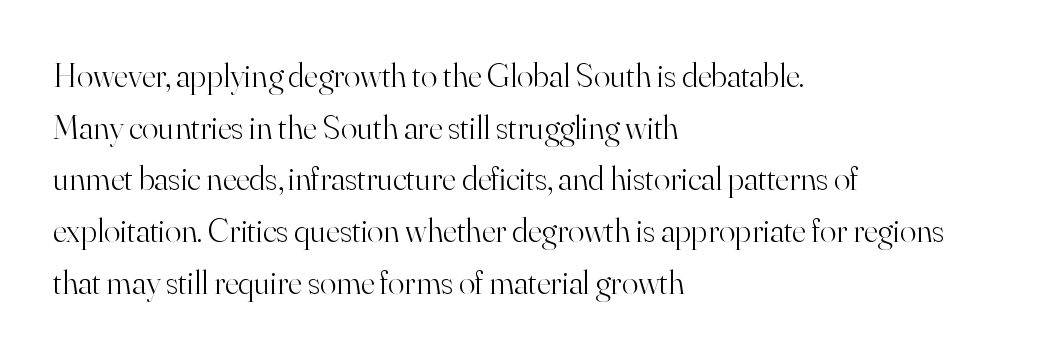
{"serif": "yes", "italic": "no", "bold": "no", "weight": "light", "width": "normal", "stroke_contrast": "high", "x_height": "small", "monospaced": "no", "underline": "no", "align": "left", "line_spacing": "normal", "line_spacing_ratio": 1.52, "letter_spacing": "normal", "letter_spacing_em": 0.0, "glyph_px": 34}
